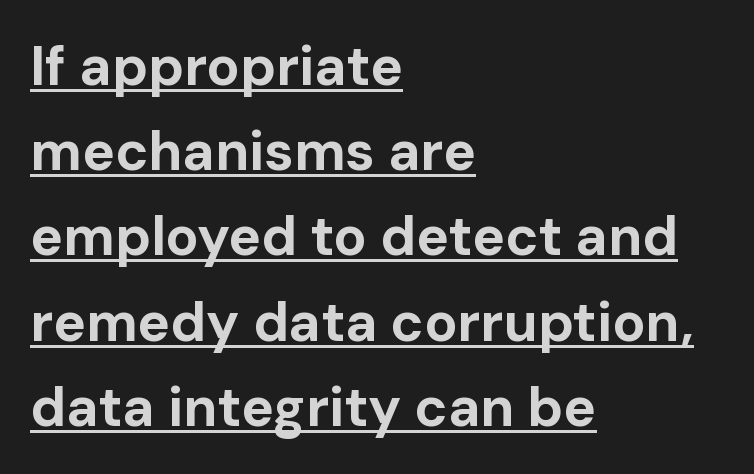
{"serif": "no", "italic": "no", "bold": "yes", "weight": "bold", "width": "normal", "stroke_contrast": "low", "x_height": "medium", "monospaced": "no", "underline": "yes", "align": "left", "line_spacing": "normal", "line_spacing_ratio": 1.55, "letter_spacing": "normal", "letter_spacing_em": 0.0, "glyph_px": 55}
